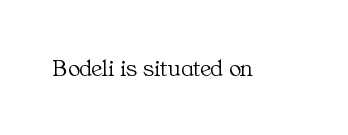
The image shows 25 px text type, upright; set normal letter spacing, not underlined.
